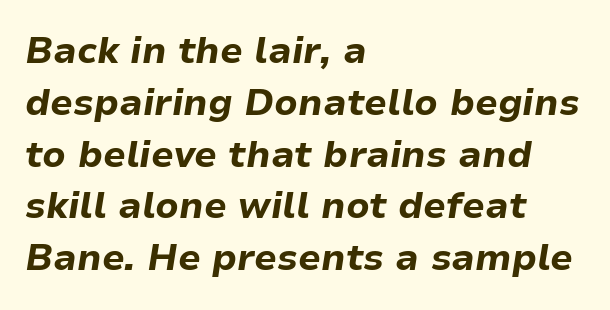
{"italic": "yes", "lean": "right", "slant_degrees": 9, "bold": "yes", "weight": "bold", "width": "normal", "stroke_contrast": "low", "x_height": "medium", "monospaced": "no", "underline": "no", "align": "left", "line_spacing": "normal", "line_spacing_ratio": 1.4, "letter_spacing": "normal", "letter_spacing_em": 0.0, "glyph_px": 37}
